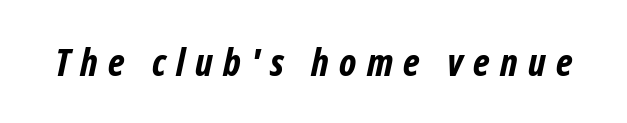
{"serif": "no", "bold": "yes", "weight": "bold", "width": "condensed", "stroke_contrast": "low", "x_height": "medium", "monospaced": "no", "underline": "no", "letter_spacing": "wide", "letter_spacing_em": 0.27, "glyph_px": 38}
